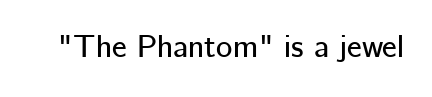
{"serif": "no", "italic": "no", "width": "normal", "stroke_contrast": "low", "x_height": "medium", "monospaced": "no", "underline": "no", "letter_spacing": "normal", "letter_spacing_em": 0.0, "glyph_px": 31}
